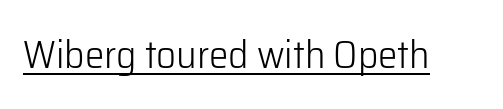
Q: Is the text bold? A: No.
Q: Is the text italic (slanted)? A: No, it is upright.
Q: Is the typeface a serif or a sans-serif typeface? A: Sans-serif.
Q: Is the text underlined? A: Yes.
Q: Is the spacing between letters normal or unusually wide? A: Normal.
Q: Width (condensed, normal, or wide)? A: Normal.
Q: Stroke contrast? A: Low.
Q: x-height? A: Medium.
Q: Monospaced? A: No.
